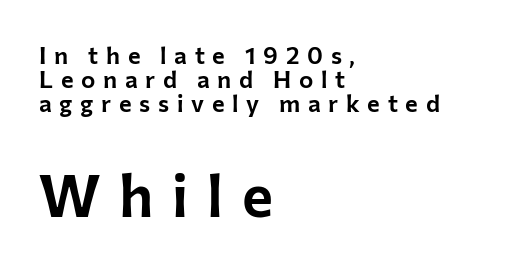
Q: Is the text italic (slanted)? A: No, it is upright.
Q: Is the typeface a serif or a sans-serif typeface? A: Sans-serif.
Q: Is the text underlined? A: No.
Q: How is the paragraph aligned? A: Left-aligned.
Q: Is the spacing between letters normal or unusually wide? A: Unusually wide.
Q: Is the spacing between lines tight, normal or loose? A: Tight.
Q: Which block of text is set in a larger size, the first (top) or the second (bottom)? A: The second (bottom) one.
Q: Width (condensed, normal, or wide)? A: Normal.
Q: Stroke contrast? A: Low.
Q: x-height? A: Medium.
Q: Monospaced? A: No.
